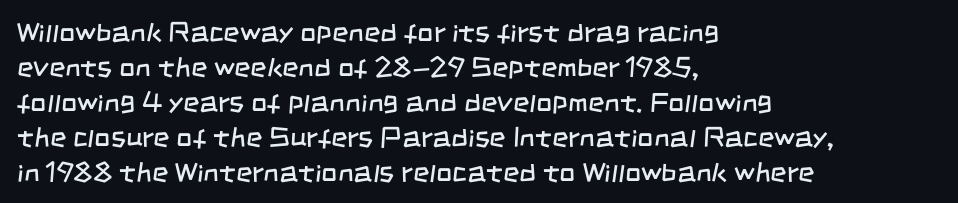
{"serif": "no", "bold": "no", "weight": "regular", "width": "condensed", "stroke_contrast": "low", "x_height": "large", "monospaced": "no", "underline": "no", "align": "left", "line_spacing": "normal", "line_spacing_ratio": 1.25, "letter_spacing": "normal", "letter_spacing_em": 0.0, "glyph_px": 28}
